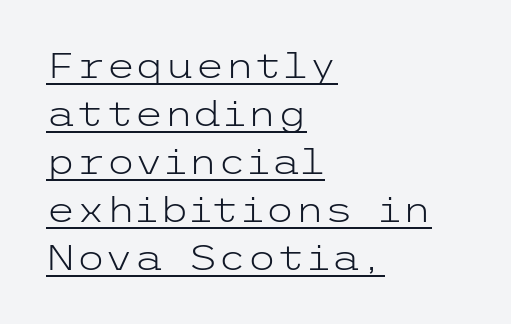
The image shows 34 px light, wide sans-serif type, upright; set left-aligned, normal line spacing (1.41x), normal letter spacing, underlined; low stroke contrast and a medium x-height.
